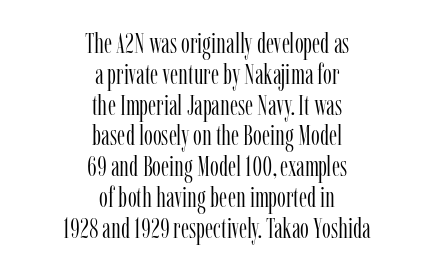
The image shows 28 px light, condensed serif type, upright; set centered, tight line spacing (1.1x), normal letter spacing, not underlined; low stroke contrast and a medium x-height.
